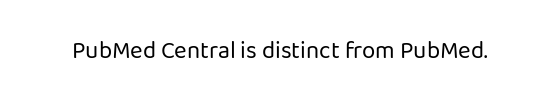
{"italic": "no", "bold": "no", "underline": "no", "letter_spacing": "normal", "letter_spacing_em": 0.0, "glyph_px": 24}
